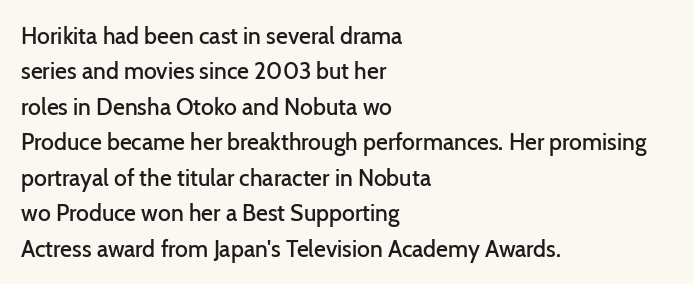
{"italic": "no", "bold": "semi", "underline": "no", "align": "left", "line_spacing": "normal", "line_spacing_ratio": 1.54, "letter_spacing": "normal", "letter_spacing_em": 0.0, "glyph_px": 23}
